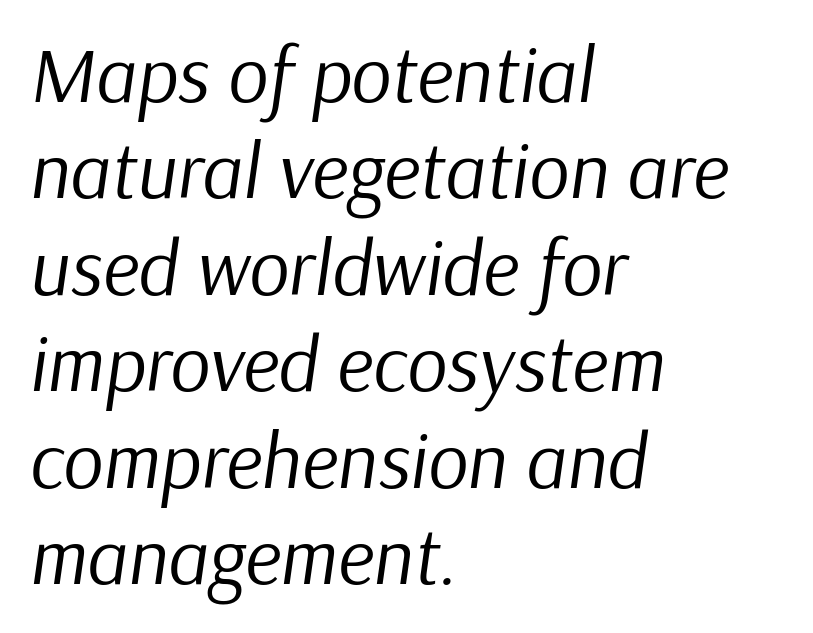
The image shows 79 px regular-weight type, italic (leaning right); set left-aligned, line spacing 1.22x, normal letter spacing, not underlined; low stroke contrast and a medium x-height.
